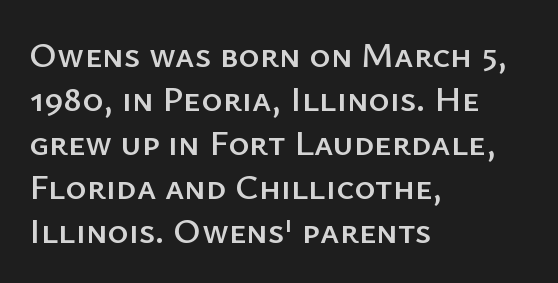
Q: Is the text italic (slanted)? A: No, it is upright.
Q: Is the typeface a serif or a sans-serif typeface? A: Sans-serif.
Q: Is the text underlined? A: No.
Q: How is the paragraph aligned? A: Left-aligned.
Q: Is the spacing between letters normal or unusually wide? A: Normal.
Q: Width (condensed, normal, or wide)? A: Normal.
Q: Stroke contrast? A: Low.
Q: x-height? A: Medium.
Q: Monospaced? A: No.
